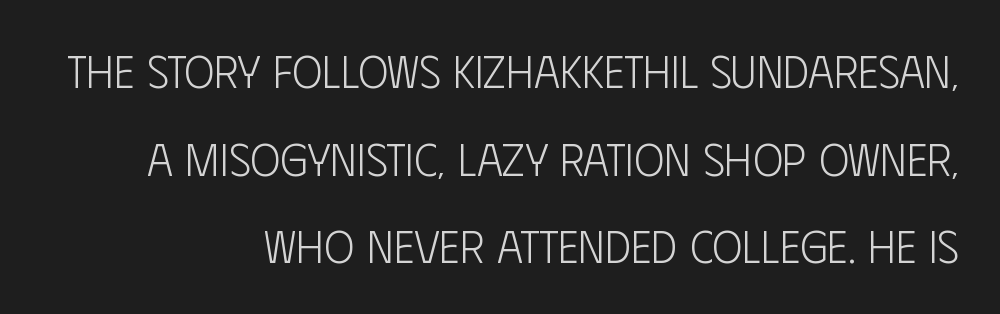
The image shows 45 px light, condensed sans-serif type, upright; set right-aligned, loose line spacing (1.95x), normal letter spacing, not underlined; low stroke contrast and a large x-height.
